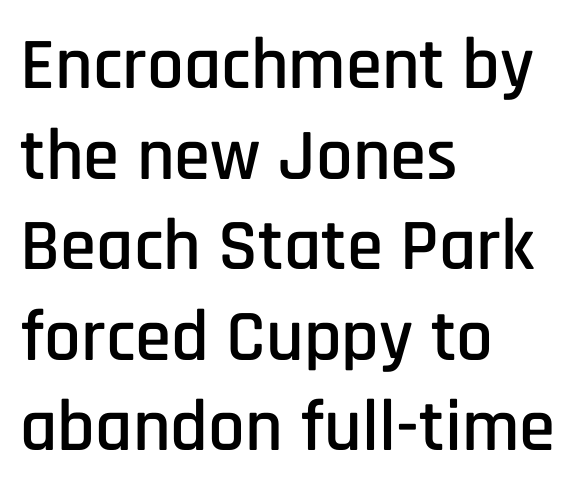
The image shows 73 px condensed sans-serif type, upright; set left-aligned, line spacing 1.24x, normal letter spacing, not underlined; low stroke contrast and a large x-height.
